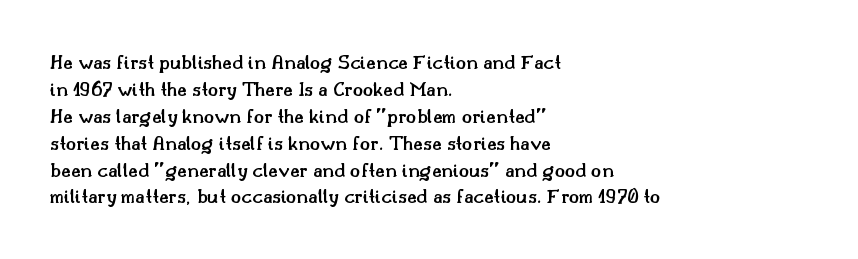
Posture: upright roman. Glance below the letters and you will spot only blank space. Its strokes are somewhat broadened, the hallmark of semibold type. Typeset ragged right — the left edge is the straight one.
